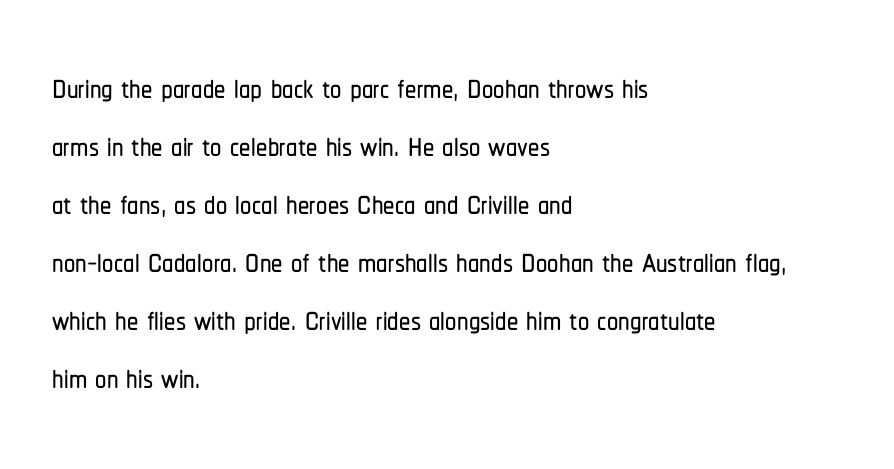
Is this a fixed-width face? No — the glyphs have proportional, varying widths. Alignment: flush left. Lines of text with bare space underneath. The passage shown has conventional tracking throughout. Compared with typical paragraphs, the rows here are spaced about the same. This sample uses a sans-serif face.
